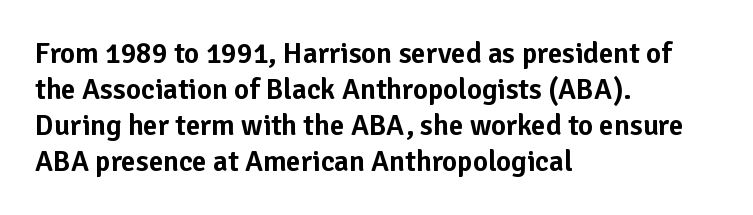
The image shows 29 px sans-serif type, upright; set left-aligned, line spacing 1.24x, normal letter spacing, not underlined; low stroke contrast and a medium x-height.
